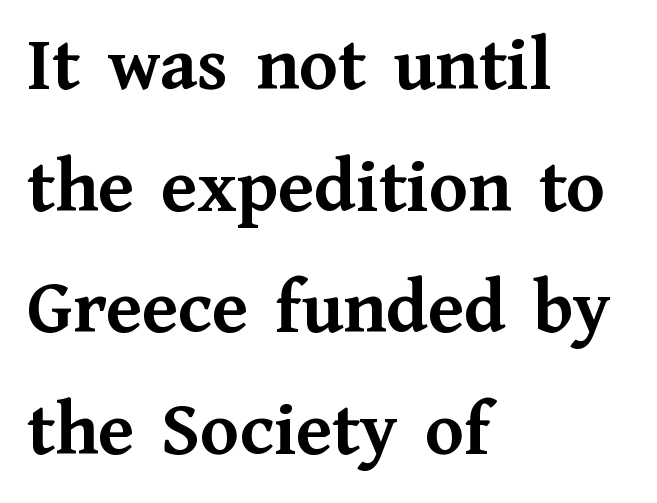
The image shows 79 px semibold serif type, upright; set left-aligned, normal line spacing (1.54x), normal letter spacing, not underlined; medium stroke contrast and a medium x-height.
